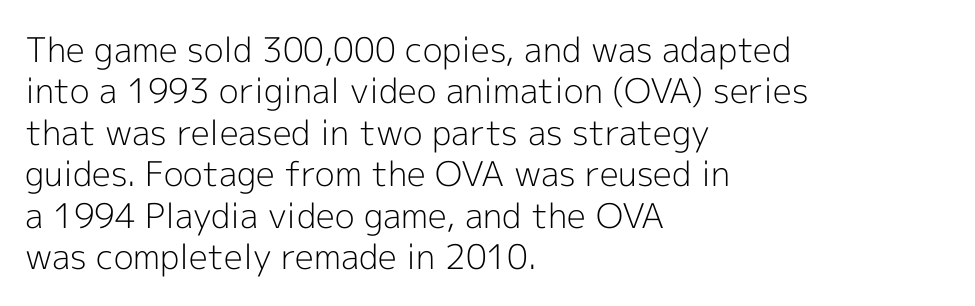
Q: Is the text bold? A: No.
Q: Is the text italic (slanted)? A: No, it is upright.
Q: Is the typeface a serif or a sans-serif typeface? A: Sans-serif.
Q: Is the text underlined? A: No.
Q: How is the paragraph aligned? A: Left-aligned.
Q: Is the spacing between letters normal or unusually wide? A: Normal.
Q: Width (condensed, normal, or wide)? A: Normal.
Q: x-height? A: Medium.
Q: Monospaced? A: No.
